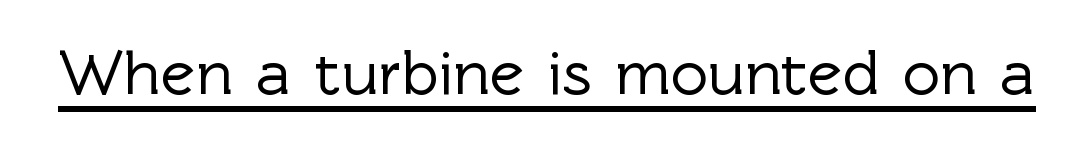
{"serif": "no", "italic": "no", "width": "normal", "x_height": "medium", "monospaced": "no", "underline": "yes", "letter_spacing": "normal", "letter_spacing_em": 0.0, "glyph_px": 65}
